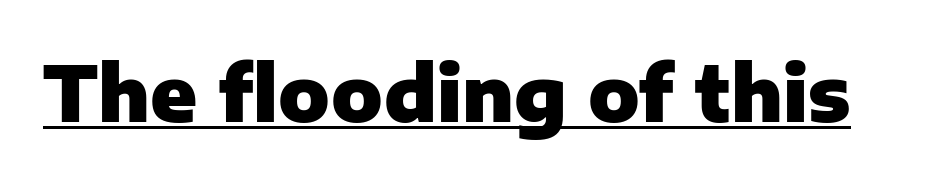
Q: Is the text bold? A: Yes.
Q: Is the text italic (slanted)? A: No, it is upright.
Q: Is the typeface a serif or a sans-serif typeface? A: Sans-serif.
Q: Is the text underlined? A: Yes.
Q: Is the spacing between letters normal or unusually wide? A: Normal.
Q: Width (condensed, normal, or wide)? A: Normal.
Q: Stroke contrast? A: Low.
Q: x-height? A: Medium.
Q: Monospaced? A: No.
